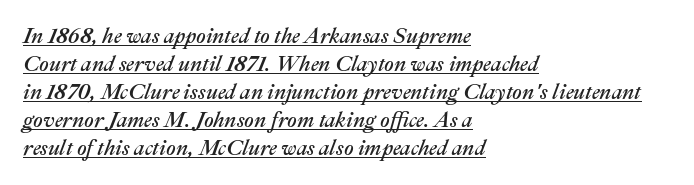
Summary of vertical rhythm: regular, with standard interline spacing. A classic flush-left, rag-right setting is used for this passage. Decoration check: the copy is underlined. The passage shown leans; its letterforms are oblique.
